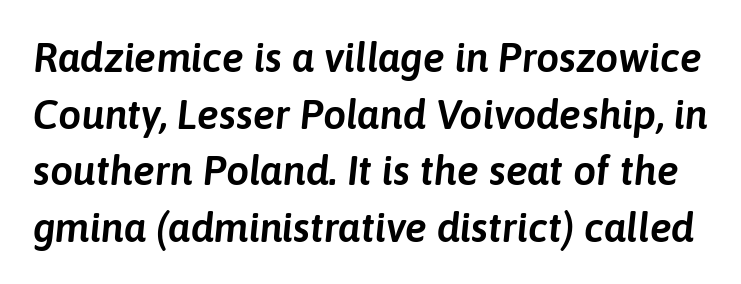
Q: Is the text italic (slanted)? A: Yes, it leans right by about 6 degrees.
Q: Is the text underlined? A: No.
Q: Is the spacing between letters normal or unusually wide? A: Normal.
Q: Is the spacing between lines tight, normal or loose? A: Normal.
Q: Width (condensed, normal, or wide)? A: Normal.
Q: Stroke contrast? A: Low.
Q: x-height? A: Medium.
Q: Monospaced? A: No.
